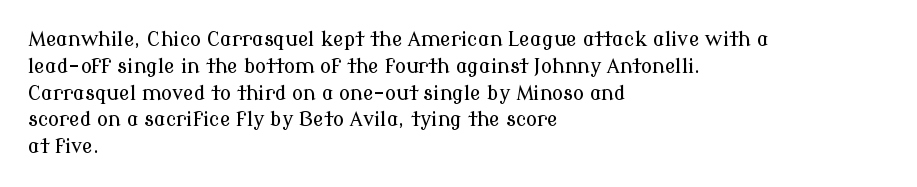
The image shows 20 px text type, upright; set left-aligned, normal line spacing (1.34x), normal letter spacing, not underlined.
